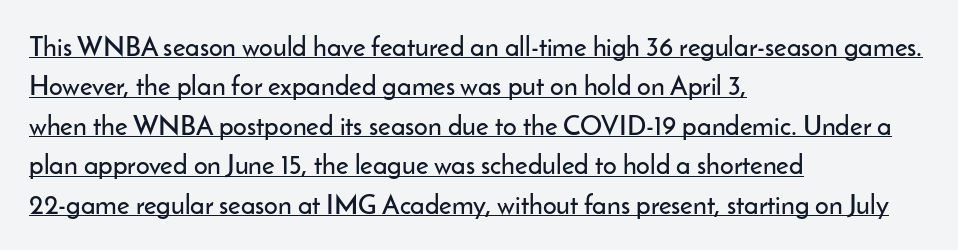
The image shows 27 px text type, upright; set left-aligned, normal line spacing (1.46x), normal letter spacing, underlined.
